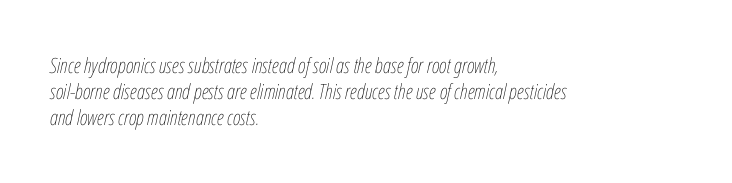
Default kerning and tracking; the words read as compact shapes. The letters are slanted; this is an italic face. Leading: standard. Honestly, there is no underline to notice here at all.
